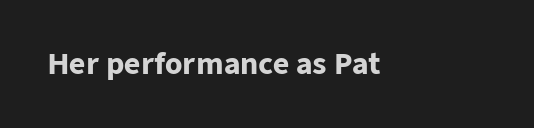
The image shows 28 px heavy sans-serif type, upright; set normal letter spacing, not underlined; low stroke contrast and a medium x-height.
